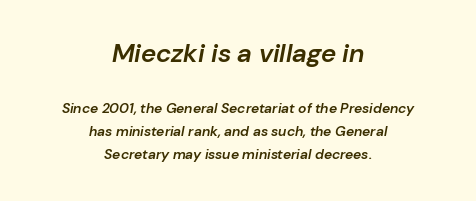
The image shows 26 px text type, italic (leaning right); set centered, normal line spacing (1.64x), normal letter spacing, not underlined; the first (top) block is 1.86x larger.
